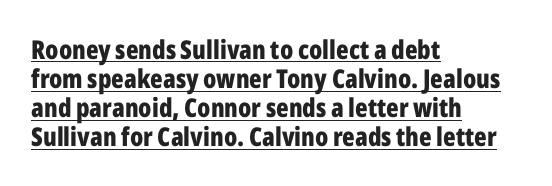
The image shows 26 px bold type, upright; set left-aligned, tight line spacing (1.12x), normal letter spacing, underlined.
